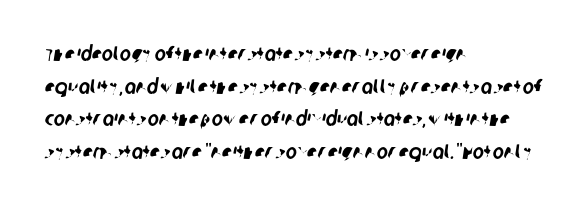
{"underline": "no", "align": "left", "line_spacing": "normal", "line_spacing_ratio": 1.55, "letter_spacing": "normal", "letter_spacing_em": 0.0, "glyph_px": 21}
